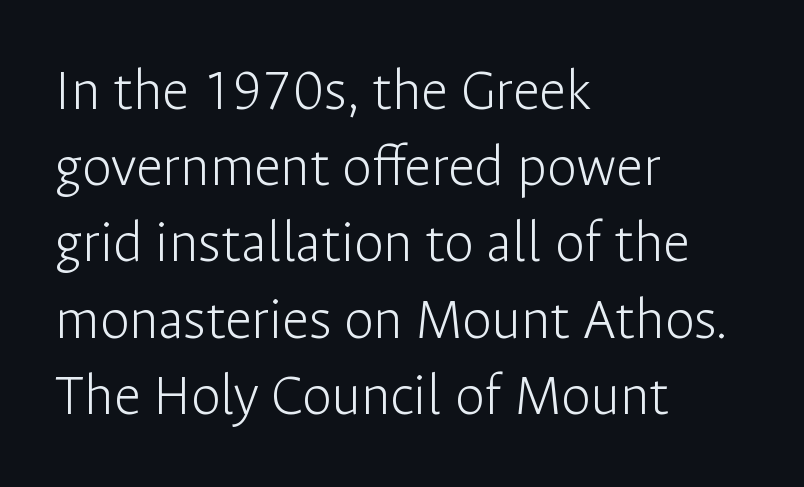
The image shows 60 px light sans-serif type, upright; set left-aligned, normal line spacing (1.27x), normal letter spacing, not underlined; low stroke contrast and a medium x-height.
